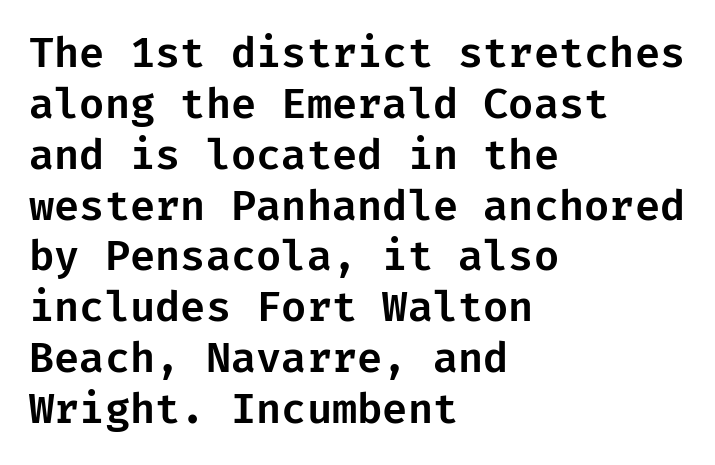
The space beneath each line is pristine and unruled. Vertical strokes here are truly vertical. Look at the tracking — it's just the regular setting, nothing added. The text was rendered using a sans face with plain stroke endings. Casual observation: everything's shoved over to the left.
